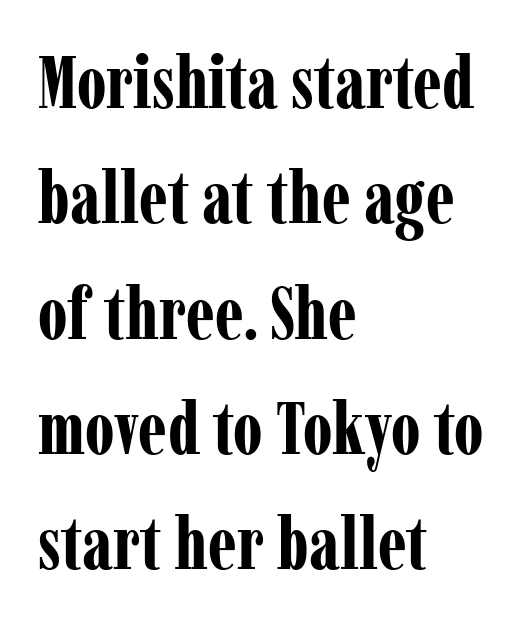
{"serif": "yes", "italic": "no", "bold": "yes", "weight": "bold", "width": "condensed", "stroke_contrast": "low", "x_height": "medium", "monospaced": "no", "underline": "no", "align": "left", "line_spacing": "normal", "line_spacing_ratio": 1.58, "letter_spacing": "normal", "letter_spacing_em": 0.0, "glyph_px": 73}
